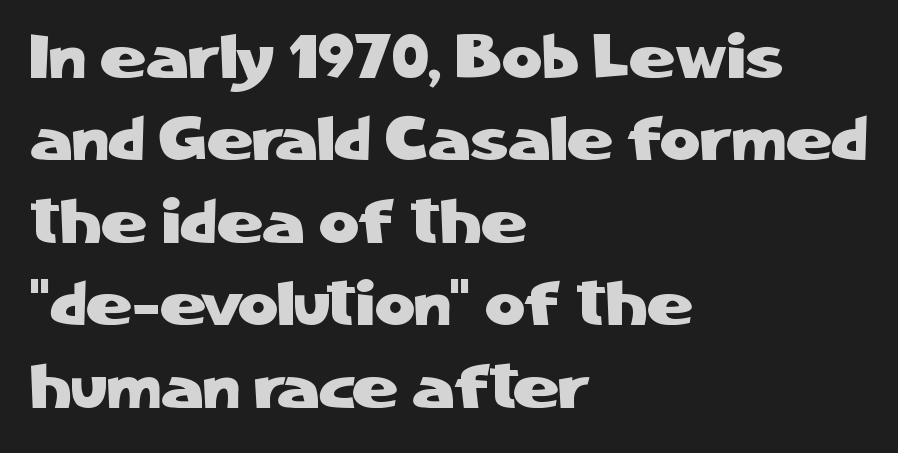
{"serif": "no", "italic": "no", "width": "normal", "stroke_contrast": "low", "x_height": "medium", "monospaced": "no", "underline": "no", "align": "left", "line_spacing": "normal", "line_spacing_ratio": 1.33, "letter_spacing": "normal", "letter_spacing_em": 0.0, "glyph_px": 62}
